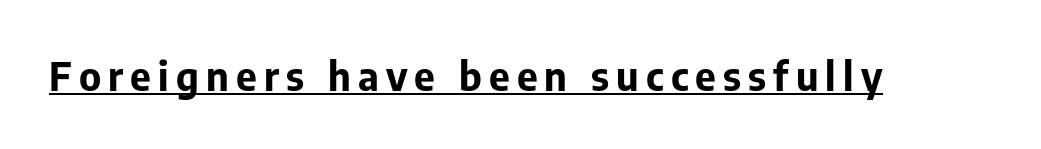
Q: Is the text bold? A: Yes.
Q: Is the text italic (slanted)? A: No, it is upright.
Q: Is the typeface a serif or a sans-serif typeface? A: Sans-serif.
Q: Is the text underlined? A: Yes.
Q: Width (condensed, normal, or wide)? A: Normal.
Q: Stroke contrast? A: Low.
Q: x-height? A: Medium.
Q: Monospaced? A: No.
